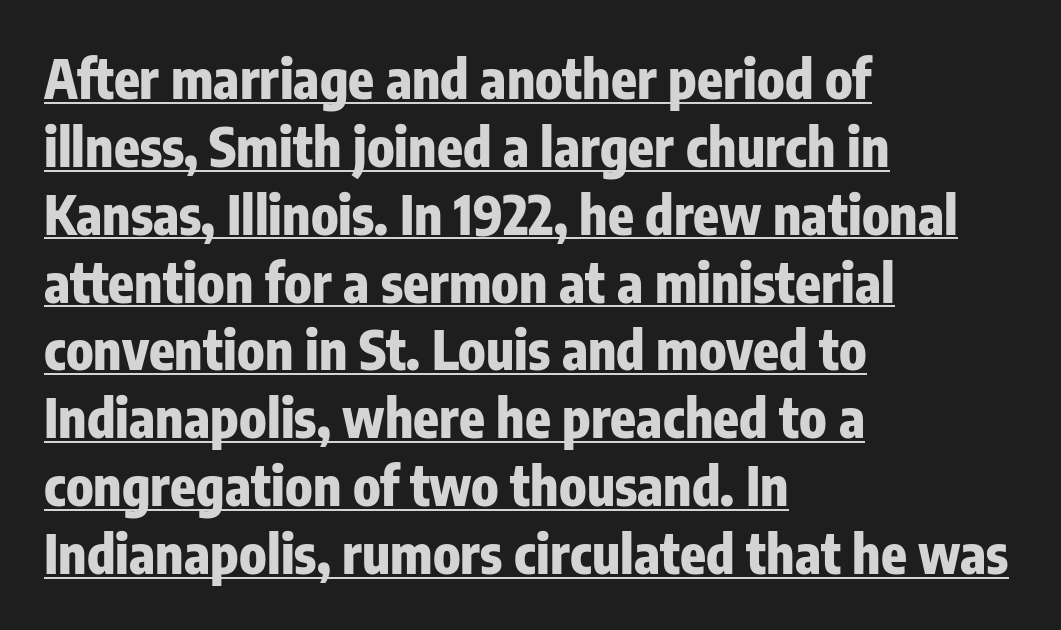
Compared with an ordinary text face, these strokes are far heavier — a full bold. Is there much room between lines? A standard amount, neither cramped nor airy. There is no visible air inserted between adjacent glyphs. These lines are composed in type without serifs. Beneath each row of characters lies a ruled line.
